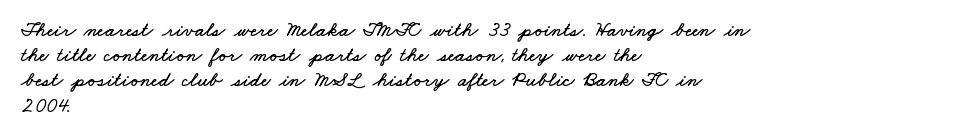
Q: Is the text underlined? A: No.
Q: How is the paragraph aligned? A: Left-aligned.
Q: Is the spacing between letters normal or unusually wide? A: Normal.
